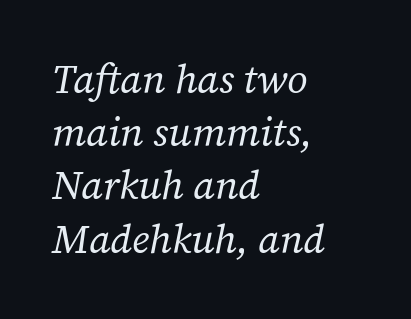
This rendering features lettering with no underline. Notice how the passage keeps a crisp vertical edge on the left only. Leading: standard. Spacing between characters is what you'd get straight out of the box. The letterforms sit at book weight or below.
